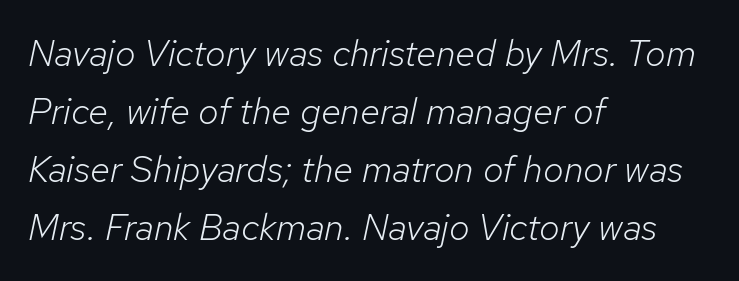
Compared with typical paragraphs, the rows here are spaced about the same. Notice how the passage keeps a crisp vertical edge on the left only. No chunkiness to these letters — they're not bold. Each letter keeps its own natural width here, so spacing adapts to shape. How are the letters spaced? Ordinarily, with no added tracking.
